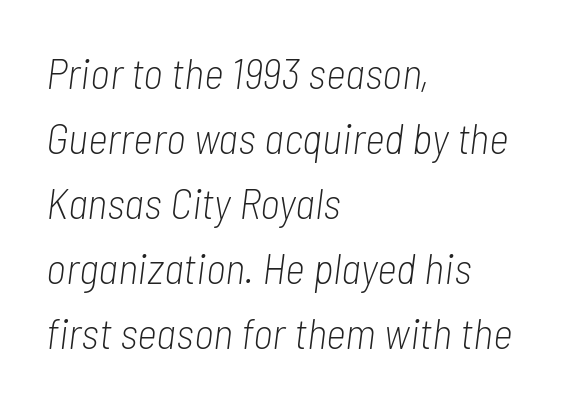
This is not heavy type; no bold has been used. The passage shown is typed in a proportional face where columns would drift. Each row of text sits above clean, open space. The paragraph shown leans on its left margin.
